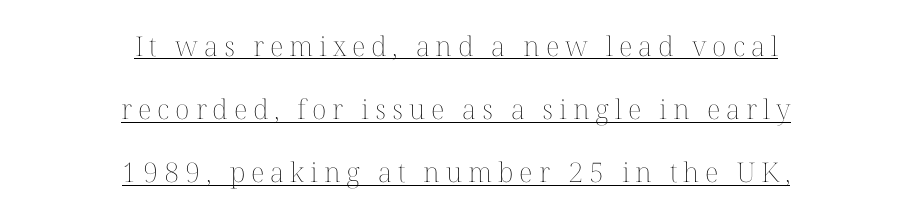
Q: Is the text bold? A: No.
Q: Is the text italic (slanted)? A: No, it is upright.
Q: Is the text underlined? A: Yes.
Q: How is the paragraph aligned? A: Centered.
Q: Is the spacing between letters normal or unusually wide? A: Unusually wide.
Q: Is the spacing between lines tight, normal or loose? A: Loose.
